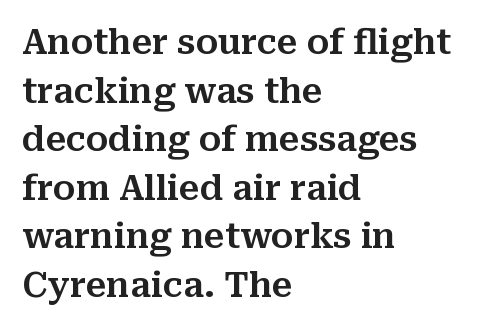
Ascenders rise straight up at ninety degrees. Think of a printed novel: that variable character pitch is what you see here. Each new line begins a customary step beneath the previous one. Look at the tracking — it's just the regular setting, nothing added. The compositor pushed each line to the left boundary. The glyphs in this specimen are seriffed.
